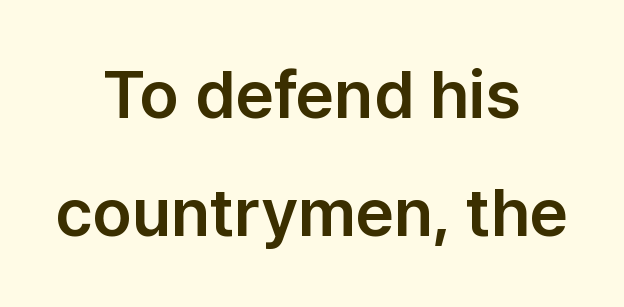
Every row of glyphs is offset so its center matches the block's center. Think of a printed novel: that variable character pitch is what you see here. The text was rendered using a sans face with plain stroke endings. Underlining? Definitely not there. Every stem runs plumb, perpendicular to the baseline. In terms of letterspacing, this is plain default setting.
